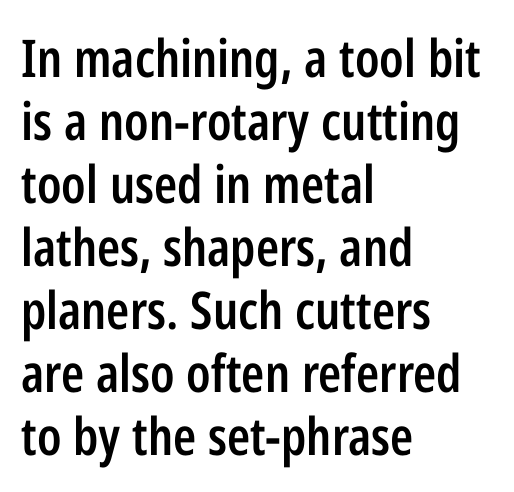
Does extra space separate the letters? No, they use regular spacing. The letters advance in unequal steps, a hallmark of proportional type. Stroke terminals: plain, sans-serif. Decoration check: the copy has no underline. The lettering stays uniformly vertical, giving the passage a roman look.
